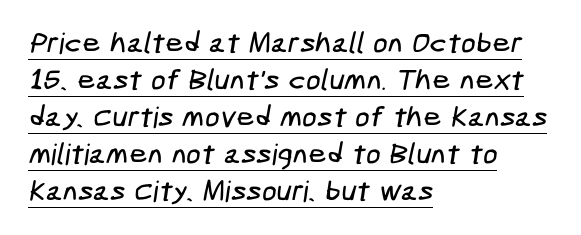
{"serif": "no", "width": "condensed", "stroke_contrast": "low", "x_height": "medium", "underline": "yes", "align": "left", "line_spacing": "normal", "line_spacing_ratio": 1.28, "letter_spacing": "normal", "letter_spacing_em": 0.0, "glyph_px": 29}
